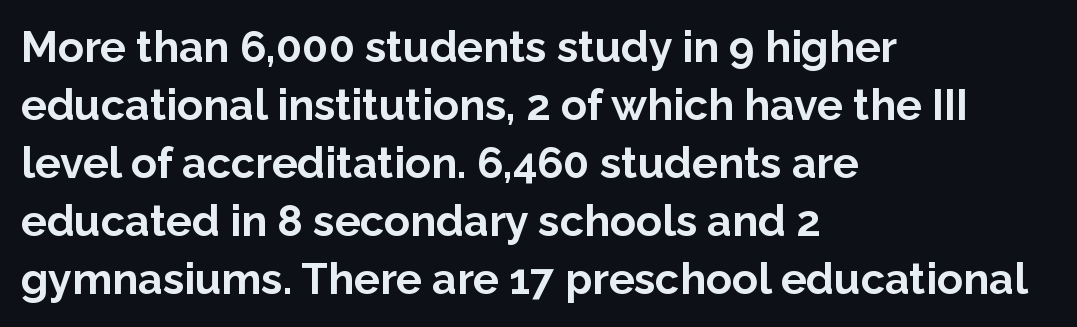
Q: Is the text bold? A: Yes.
Q: Is the text italic (slanted)? A: No, it is upright.
Q: Is the typeface a serif or a sans-serif typeface? A: Sans-serif.
Q: Is the text underlined? A: No.
Q: How is the paragraph aligned? A: Left-aligned.
Q: Is the spacing between letters normal or unusually wide? A: Normal.
Q: Is the spacing between lines tight, normal or loose? A: Normal.
Q: Width (condensed, normal, or wide)? A: Normal.
Q: Stroke contrast? A: Low.
Q: x-height? A: Medium.
Q: Monospaced? A: No.
